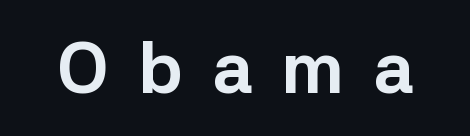
The image shows 71 px bold sans-serif type, upright; set unusually wide letter spacing (+0.41 em), not underlined; low stroke contrast and a medium x-height.
